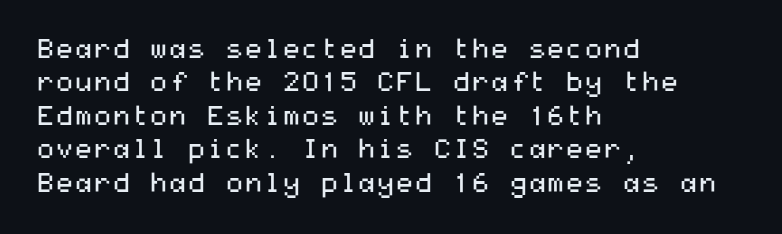
{"italic": "no", "bold": "no", "underline": "no", "align": "left", "line_spacing_ratio": 1.24, "letter_spacing": "normal", "letter_spacing_em": 0.0, "glyph_px": 27}
